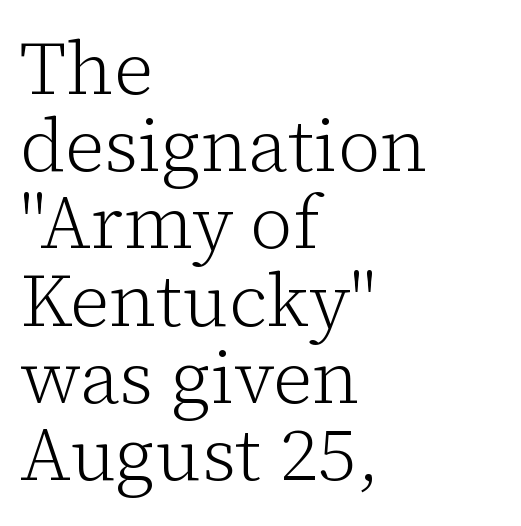
The image shows 75 px light serif type, upright; set left-aligned, tight line spacing (1.03x), normal letter spacing, not underlined; low stroke contrast and a medium x-height.
